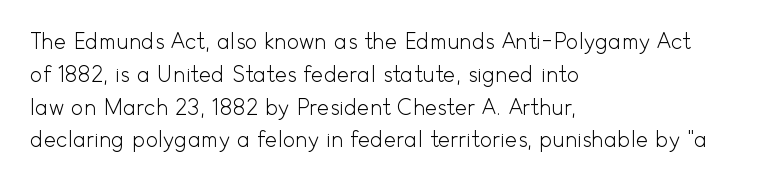
{"italic": "no", "bold": "no", "underline": "no", "align": "left", "line_spacing": "normal", "line_spacing_ratio": 1.56, "letter_spacing": "normal", "letter_spacing_em": 0.0, "glyph_px": 21}
